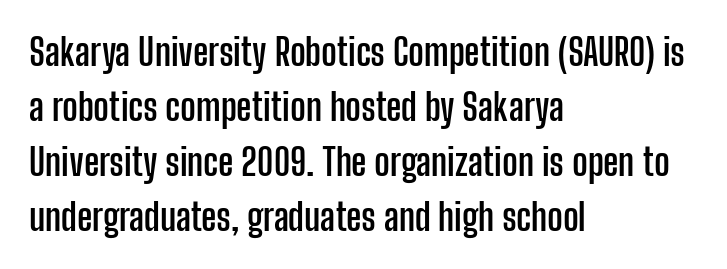
Q: Is the text bold? A: Yes.
Q: Is the text italic (slanted)? A: No, it is upright.
Q: Is the typeface a serif or a sans-serif typeface? A: Sans-serif.
Q: Is the text underlined? A: No.
Q: How is the paragraph aligned? A: Left-aligned.
Q: Is the spacing between letters normal or unusually wide? A: Normal.
Q: Is the spacing between lines tight, normal or loose? A: Normal.
Q: Width (condensed, normal, or wide)? A: Condensed.
Q: Stroke contrast? A: Low.
Q: x-height? A: Medium.
Q: Monospaced? A: No.
